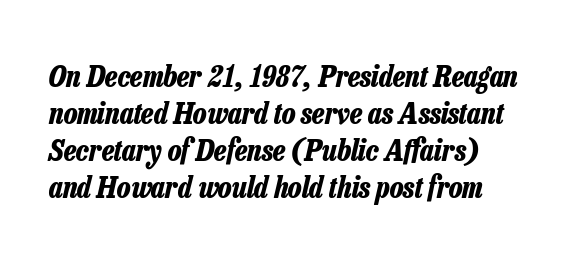
{"italic": "yes", "lean": "right", "slant_degrees": 13, "bold": "yes", "weight": "bold", "width": "condensed", "stroke_contrast": "low", "x_height": "medium", "monospaced": "no", "underline": "no", "line_spacing_ratio": 1.23, "letter_spacing": "normal", "letter_spacing_em": 0.0, "glyph_px": 30}
